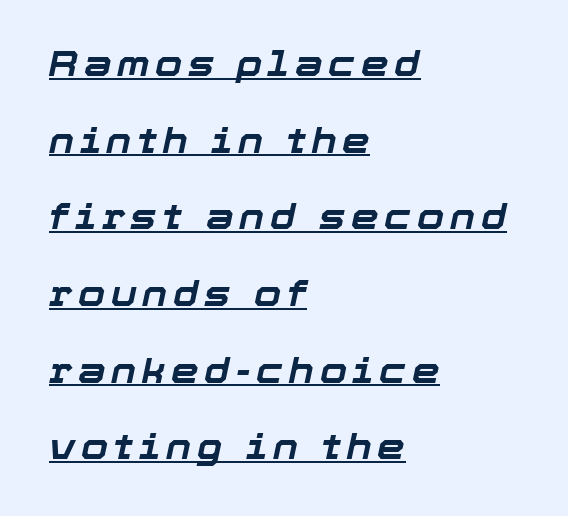
Heavy-handed strokes throughout: this text is bold. Summary of vertical rhythm: relaxed, with wide interline spacing. These lines are set flush left with a ragged right edge. Designer's note — italics engaged. Like a heading marked for emphasis, these lines bear an underscore. This sample has the flowing, uneven cadence of proportional lettering.
